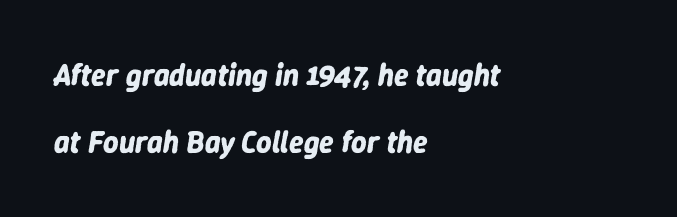
Q: Is the text bold? A: Yes.
Q: Is the text italic (slanted)? A: Yes, it leans right by about 9 degrees.
Q: Is the text underlined? A: No.
Q: How is the paragraph aligned? A: Left-aligned.
Q: Is the spacing between letters normal or unusually wide? A: Normal.
Q: Is the spacing between lines tight, normal or loose? A: Loose.
Q: Width (condensed, normal, or wide)? A: Normal.
Q: Stroke contrast? A: Low.
Q: x-height? A: Medium.
Q: Monospaced? A: No.
